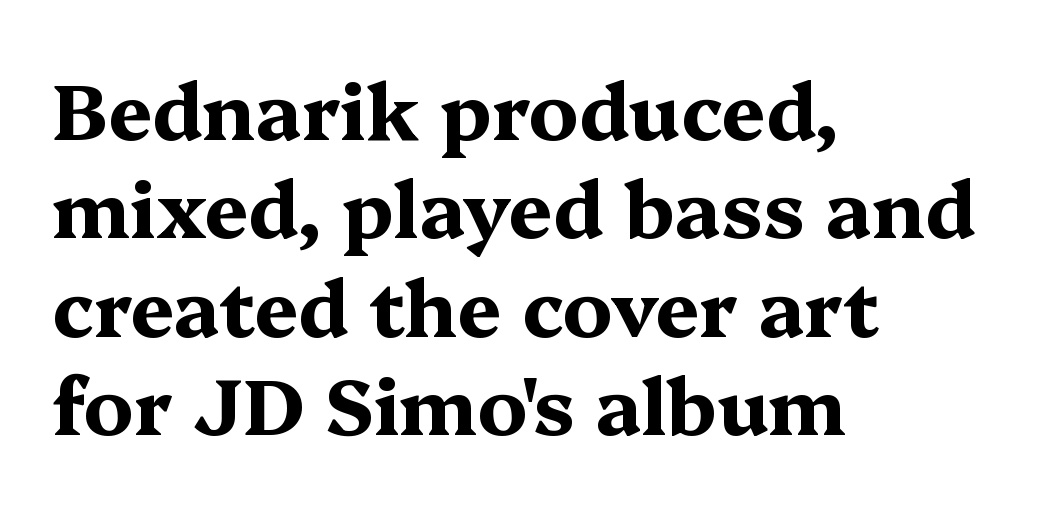
The image shows 78 px bold, wide serif type, upright; set left-aligned, normal line spacing (1.26x), normal letter spacing, not underlined; medium stroke contrast and a medium x-height.
